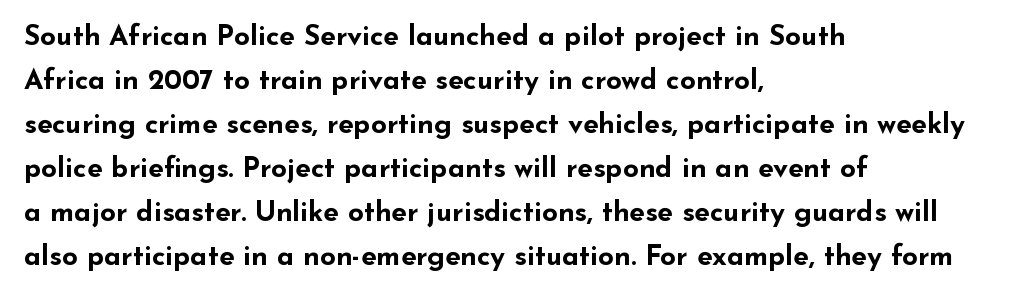
The image shows 28 px bold, wide sans-serif type, upright; set left-aligned, normal line spacing (1.57x), normal letter spacing, not underlined; low stroke contrast and a small x-height.
